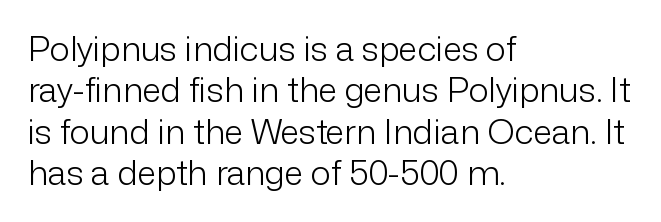
Notice how the passage keeps a crisp vertical edge on the left only. Inter-character spacing is left at the font's built-in metrics. Think of a printed novel: that variable character pitch is what you see here. Letters have the restrained weight of plain body copy at most. The rendering shows plain stroke endings on the letterforms — a sans-serif design. A typesetter would mark this as roman, not italic.
